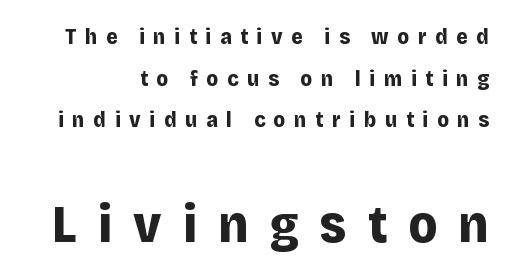
Character widths vary here, with narrow letters taking less room than wide ones. Two sizes are in play, and the larger belongs to the second block. The letterforms stand isolated, each surrounded by extra space. Unlike a traditional serif, this face leaves its strokes unadorned. You can tell it's not italic because the verticals are truly vertical. Compared with an ordinary text face, these strokes are far heavier — a full bold.
